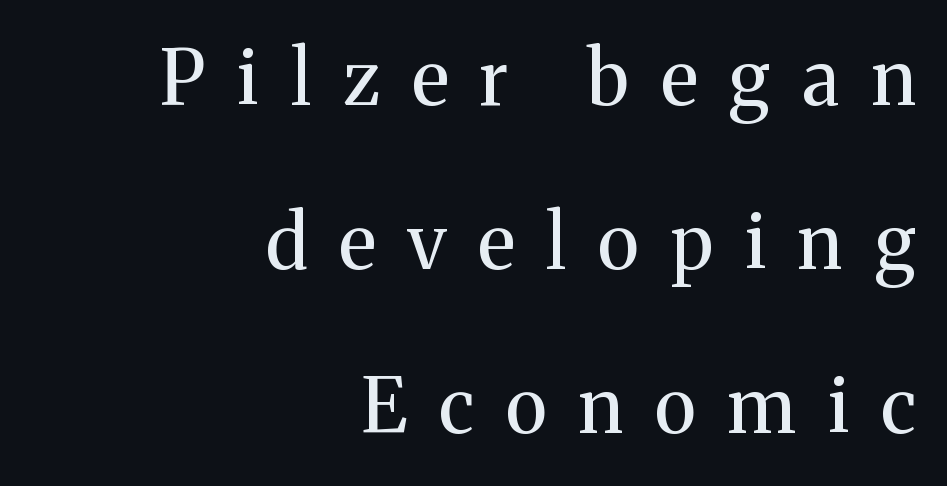
{"serif": "yes", "italic": "no", "bold": "no", "weight": "regular", "width": "normal", "stroke_contrast": "medium", "x_height": "medium", "monospaced": "no", "underline": "no", "align": "right", "line_spacing": "loose", "line_spacing_ratio": 2.19, "letter_spacing": "wide", "letter_spacing_em": 0.43, "glyph_px": 75}
